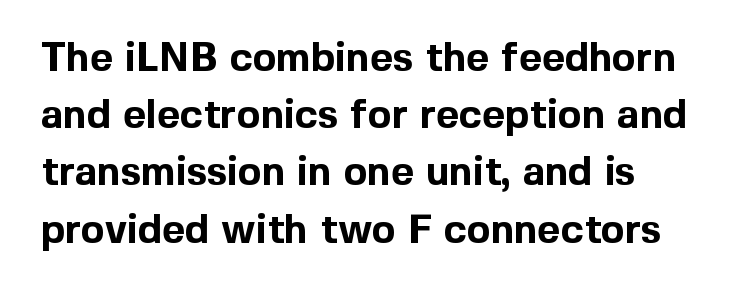
Underline: absent. The passage shown is typed in a proportional face where columns would drift. This sample uses a sans-serif face. Posture: upright roman. Heft: maximum for text — a bold. There is no visible air inserted between adjacent glyphs.
